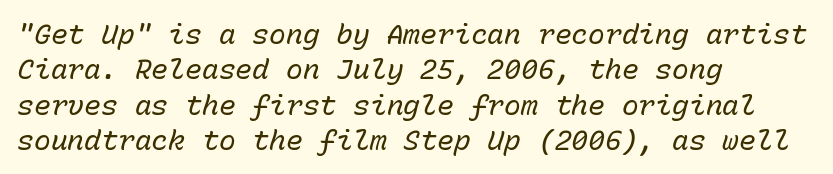
These lines are set flush left with a ragged right edge. The letters sit at their default tracking, neither squeezed nor spread. Compared with a typical body face, this is equally light or lighter still. Check the space under the baseline: it is left empty.
